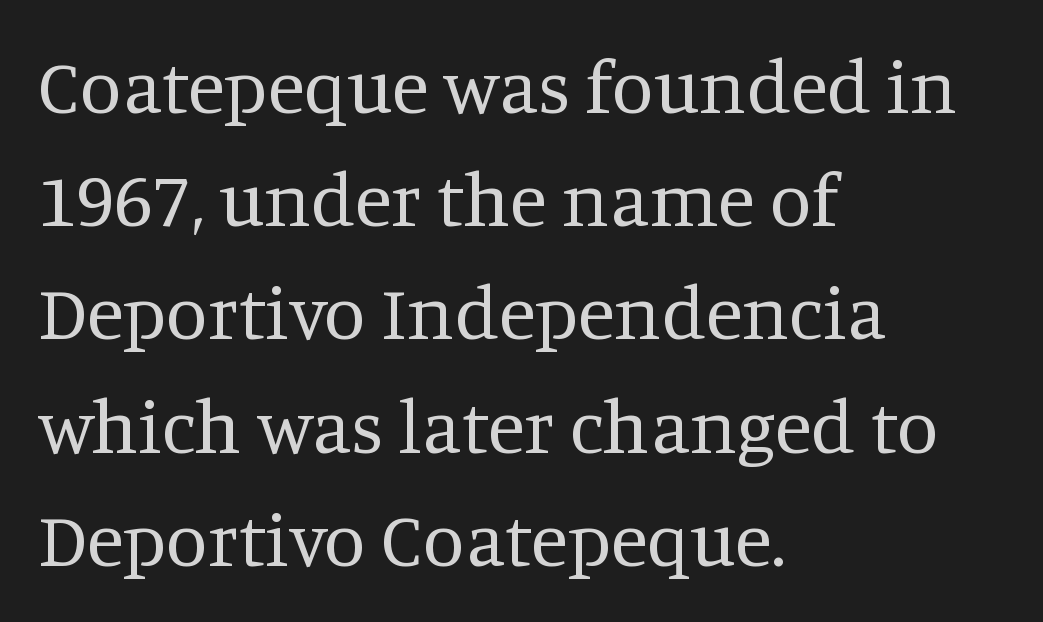
Letterform terminals end in serifs throughout the passage. How would I describe the line gaps? Plain and ordinary. These lines keep a tight, regular rhythm from letter to letter. Bold? No — there's no thickening of the strokes. Proportional: the letters do not fall into vertical columns. A bare baseline throughout the passage.
